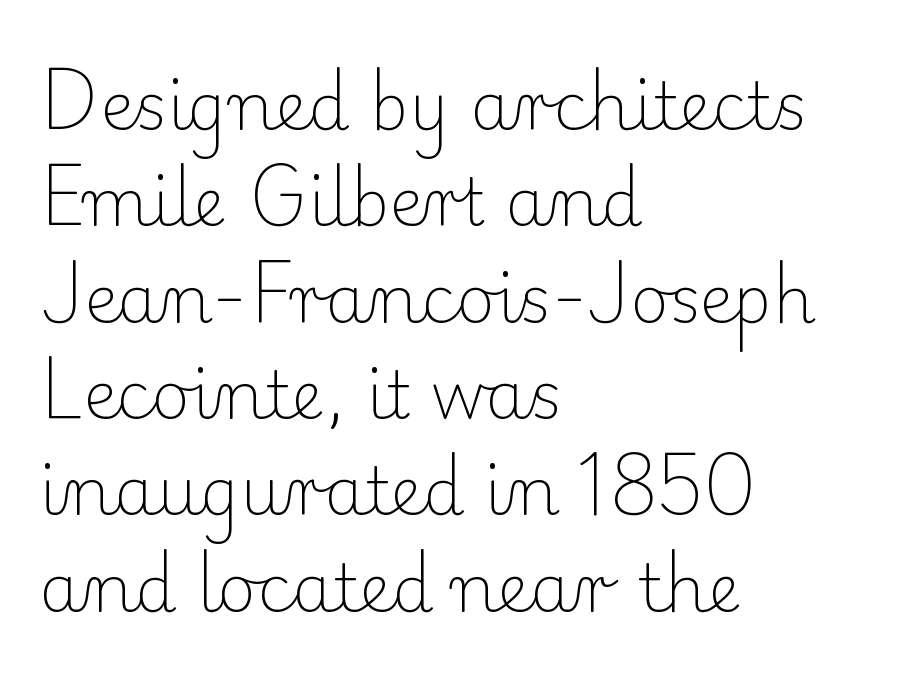
Q: Is the text bold? A: No.
Q: Is the text italic (slanted)? A: No, it is upright.
Q: Is the typeface a serif or a sans-serif typeface? A: Serif.
Q: Is the text underlined? A: No.
Q: How is the paragraph aligned? A: Left-aligned.
Q: Is the spacing between letters normal or unusually wide? A: Normal.
Q: Is the spacing between lines tight, normal or loose? A: Normal.
Q: Width (condensed, normal, or wide)? A: Normal.
Q: Stroke contrast? A: Low.
Q: x-height? A: Small.
Q: Monospaced? A: No.
